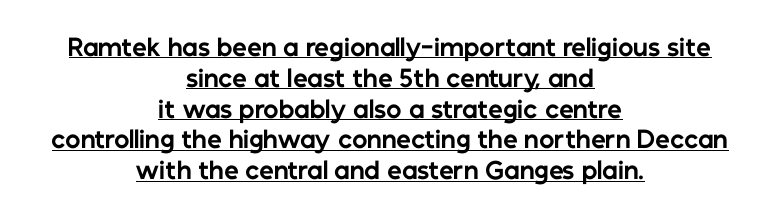
{"italic": "no", "bold": "yes", "underline": "yes", "align": "center", "line_spacing": "normal", "line_spacing_ratio": 1.34, "letter_spacing": "normal", "letter_spacing_em": 0.0, "glyph_px": 23}
